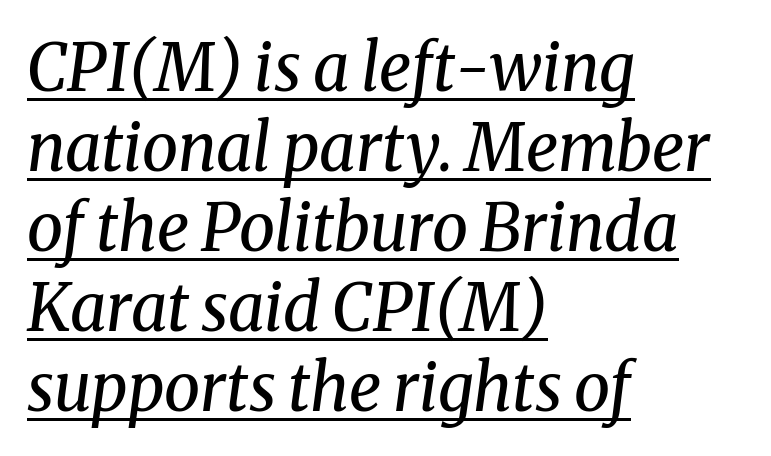
Old-style or modern, the face here clearly has serifs. Glyph-to-glyph distance matches everyday printed text. Left-aligned paragraph, ragged on the right. The cut favours lightness, reaching ordinary text weight at its darkest. A typesetter would call this proportional, since set widths differ per character.
